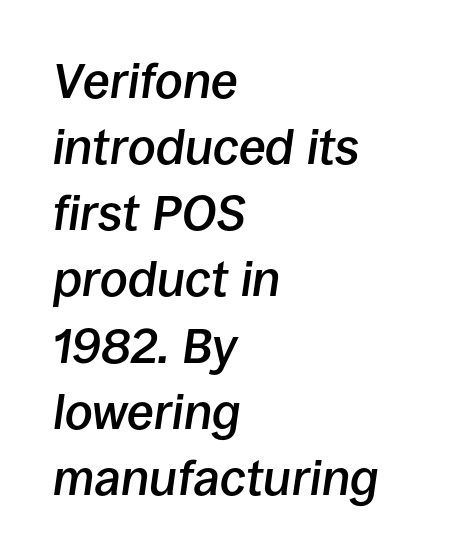
The image shows 49 px semibold type, italic (leaning right); set left-aligned, normal line spacing (1.35x), normal letter spacing, not underlined; low stroke contrast and a large x-height.
